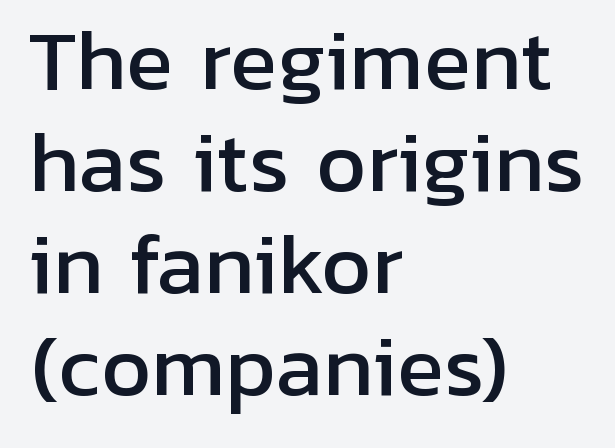
Q: Is the text italic (slanted)? A: No, it is upright.
Q: Is the typeface a serif or a sans-serif typeface? A: Sans-serif.
Q: Is the text underlined? A: No.
Q: How is the paragraph aligned? A: Left-aligned.
Q: Is the spacing between letters normal or unusually wide? A: Normal.
Q: Is the spacing between lines tight, normal or loose? A: Normal.
Q: Width (condensed, normal, or wide)? A: Normal.
Q: Stroke contrast? A: Low.
Q: x-height? A: Medium.
Q: Monospaced? A: No.
